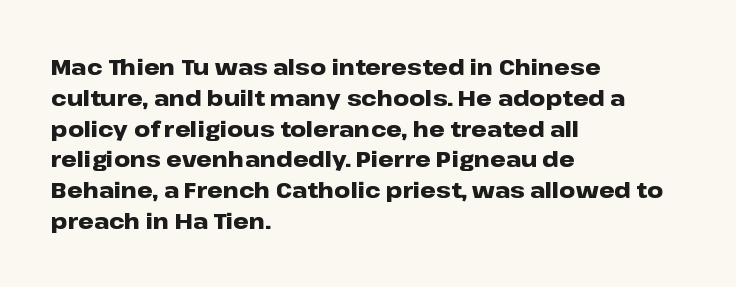
{"italic": "no", "bold": "yes", "underline": "no", "align": "left", "line_spacing": "normal", "line_spacing_ratio": 1.4, "letter_spacing": "normal", "letter_spacing_em": 0.0, "glyph_px": 22}
